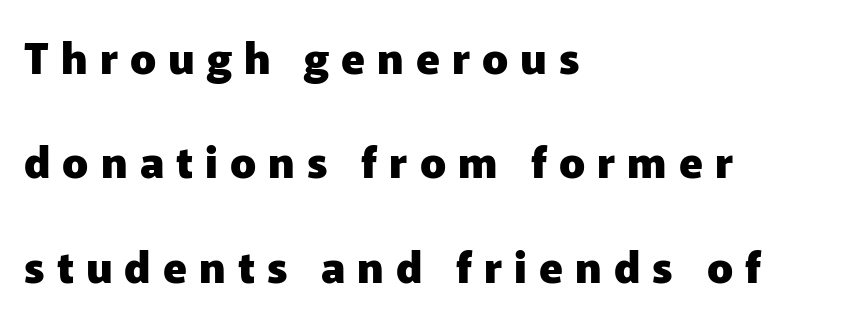
Q: Is the text bold? A: Yes.
Q: Is the text italic (slanted)? A: No, it is upright.
Q: Is the typeface a serif or a sans-serif typeface? A: Sans-serif.
Q: Is the text underlined? A: No.
Q: How is the paragraph aligned? A: Left-aligned.
Q: Is the spacing between letters normal or unusually wide? A: Unusually wide.
Q: Is the spacing between lines tight, normal or loose? A: Loose.
Q: Width (condensed, normal, or wide)? A: Normal.
Q: Stroke contrast? A: Low.
Q: x-height? A: Medium.
Q: Monospaced? A: No.
